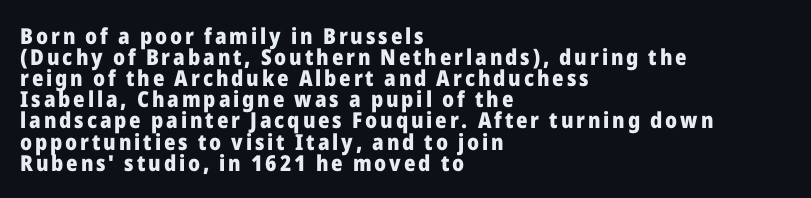
Q: Is the text bold? A: Yes.
Q: Is the text italic (slanted)? A: No, it is upright.
Q: Is the text underlined? A: No.
Q: How is the paragraph aligned? A: Left-aligned.
Q: Is the spacing between lines tight, normal or loose? A: Tight.
